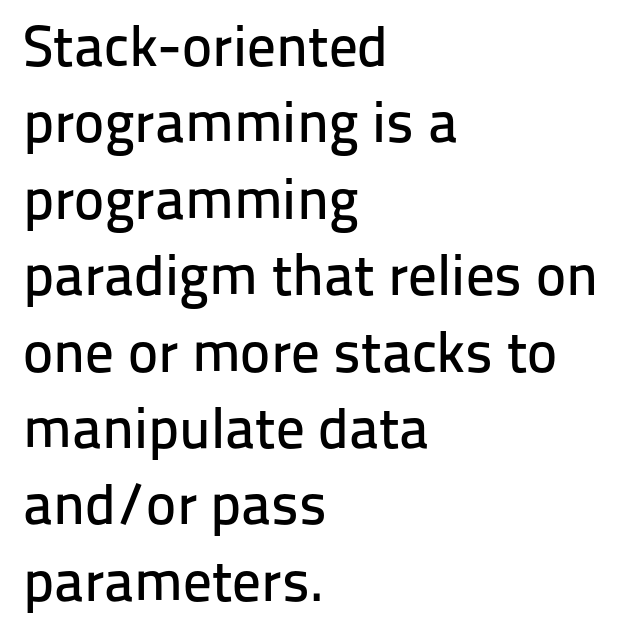
Q: Is the text italic (slanted)? A: No, it is upright.
Q: Is the typeface a serif or a sans-serif typeface? A: Sans-serif.
Q: Is the text underlined? A: No.
Q: How is the paragraph aligned? A: Left-aligned.
Q: Is the spacing between letters normal or unusually wide? A: Normal.
Q: Is the spacing between lines tight, normal or loose? A: Normal.
Q: Width (condensed, normal, or wide)? A: Normal.
Q: Stroke contrast? A: Low.
Q: x-height? A: Medium.
Q: Monospaced? A: No.
